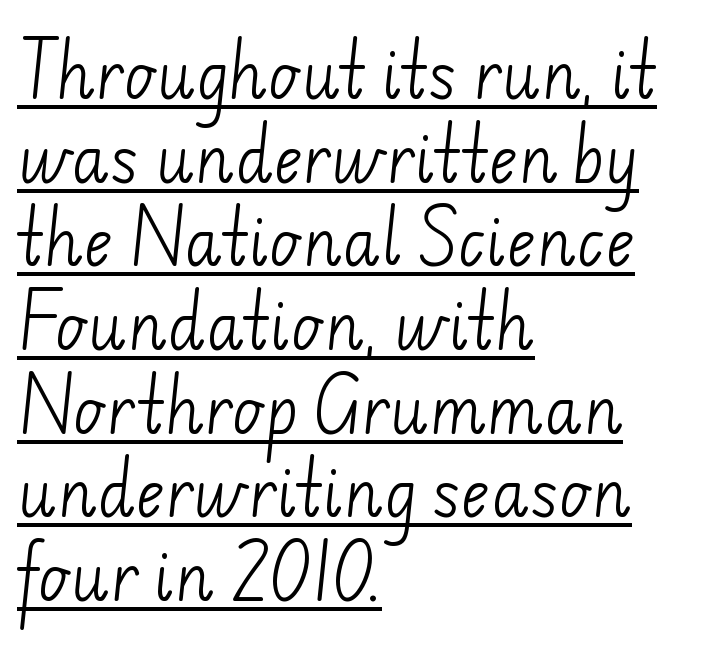
{"serif": "no", "bold": "no", "weight": "light", "width": "normal", "stroke_contrast": "low", "x_height": "small", "monospaced": "no", "underline": "yes", "align": "left", "line_spacing": "normal", "line_spacing_ratio": 1.35, "letter_spacing": "normal", "letter_spacing_em": 0.0, "glyph_px": 62}
